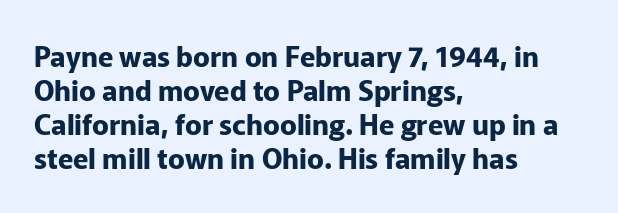
Q: Is the text bold? A: Yes.
Q: Is the text italic (slanted)? A: No, it is upright.
Q: Is the typeface a serif or a sans-serif typeface? A: Sans-serif.
Q: Is the text underlined? A: No.
Q: How is the paragraph aligned? A: Left-aligned.
Q: Is the spacing between letters normal or unusually wide? A: Normal.
Q: Width (condensed, normal, or wide)? A: Normal.
Q: Stroke contrast? A: Low.
Q: x-height? A: Medium.
Q: Monospaced? A: No.
